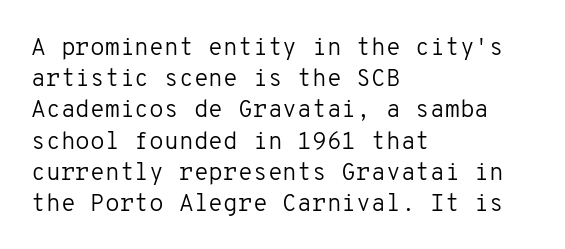
The ragged edge is on the right, which tells us the setting is flush left. The passage shown is not underscored anywhere. These lines were composed using upright roman letters. This sample uses plain, unmodified letter spacing. Reading down the column, the eye jumps a familiar distance to each next line.
